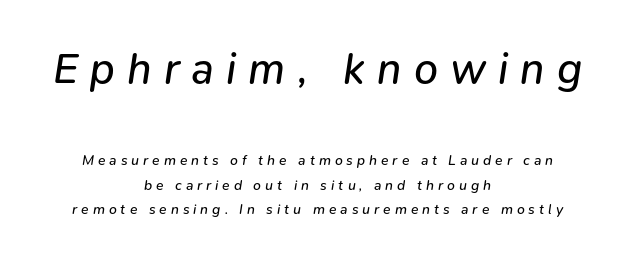
The emphasis by scale lands on block number one, above. A clean baseline with only descenders dipping below it. Rendered with sloped, italic letterforms. Bold? No — there's no thickening of the strokes. Students, note that the glyphs here are deliberately spaced far apart.
